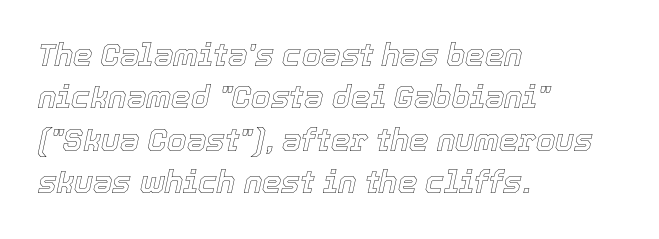
Q: Is the text italic (slanted)? A: Yes, it leans right by about 12 degrees.
Q: Is the text underlined? A: No.
Q: How is the paragraph aligned? A: Left-aligned.
Q: Is the spacing between letters normal or unusually wide? A: Normal.
Q: Is the spacing between lines tight, normal or loose? A: Normal.
Q: Width (condensed, normal, or wide)? A: Normal.
Q: x-height? A: Medium.
Q: Monospaced? A: No.
